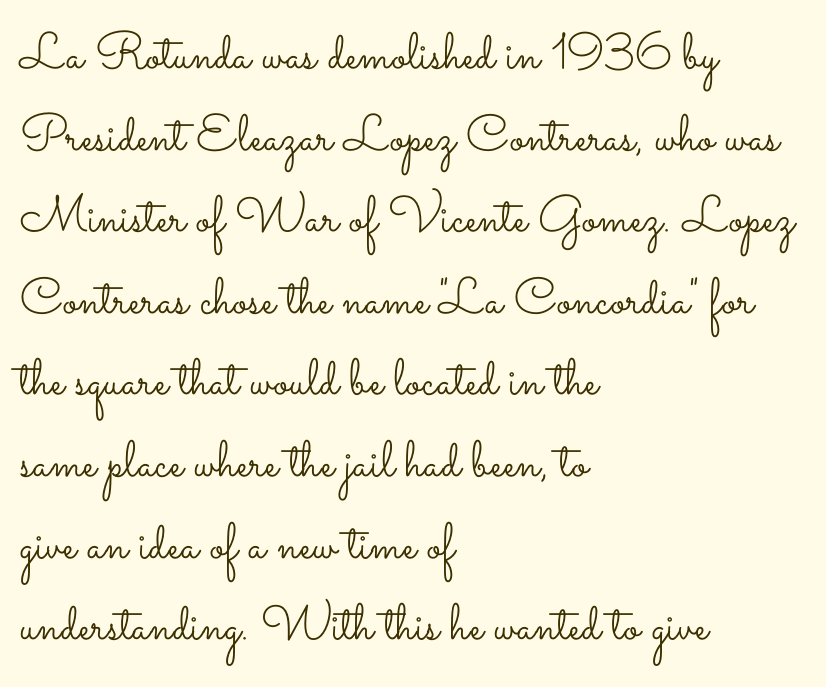
How are the letters spaced? Ordinarily, with no added tracking. Spacing verdict: proportional, widths tailored to each character. Typeset ragged right — the left edge is the straight one. This rendering features lettering with no underline. The lines sit at an ordinary, default distance from one another.
